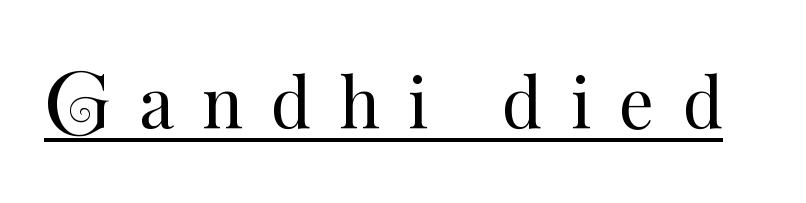
{"italic": "no", "bold": "no", "weight": "regular", "width": "normal", "stroke_contrast": "medium", "x_height": "small", "monospaced": "no", "underline": "yes", "letter_spacing": "wide", "letter_spacing_em": 0.41, "glyph_px": 69}
